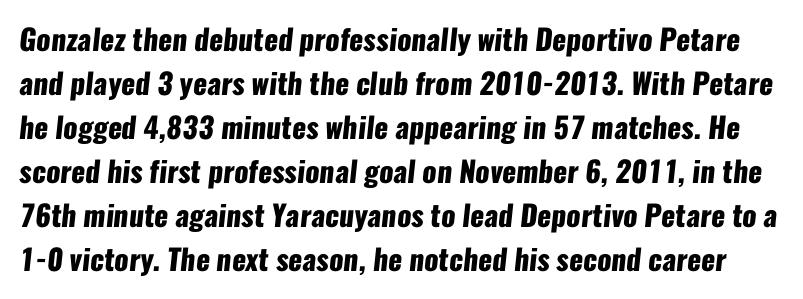
Q: Is the text bold? A: Yes.
Q: Is the typeface a serif or a sans-serif typeface? A: Sans-serif.
Q: Is the text underlined? A: No.
Q: Is the spacing between letters normal or unusually wide? A: Normal.
Q: Is the spacing between lines tight, normal or loose? A: Normal.
Q: Width (condensed, normal, or wide)? A: Condensed.
Q: Stroke contrast? A: Low.
Q: x-height? A: Medium.
Q: Monospaced? A: No.
